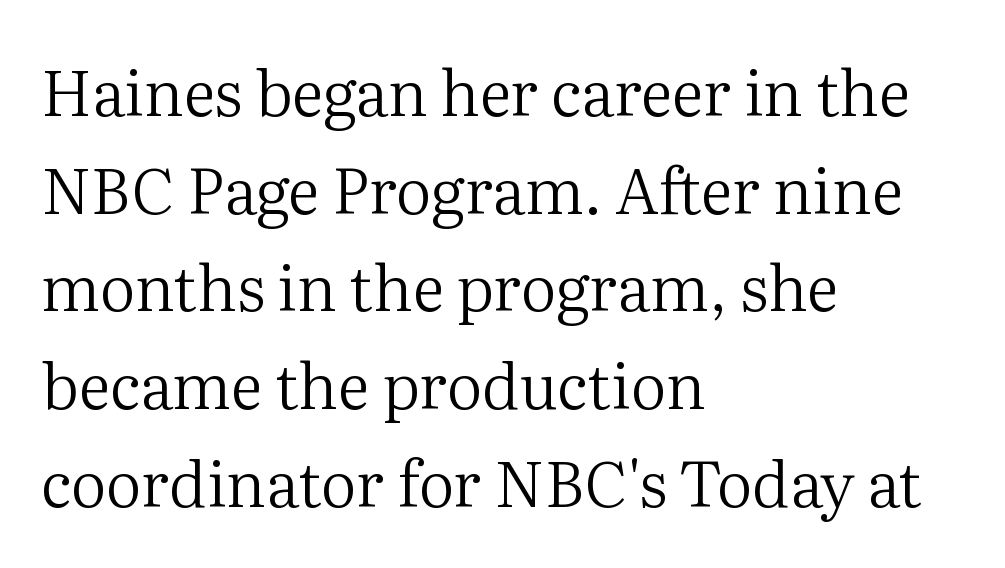
A bare baseline throughout the passage. Successive baselines arrive at the customary interval. Heft: none added — not bold. Looks like regular typesetting: each glyph gets only the width it needs. The rag falls on the right side of this text block. Spacing between characters is what you'd get straight out of the box.
